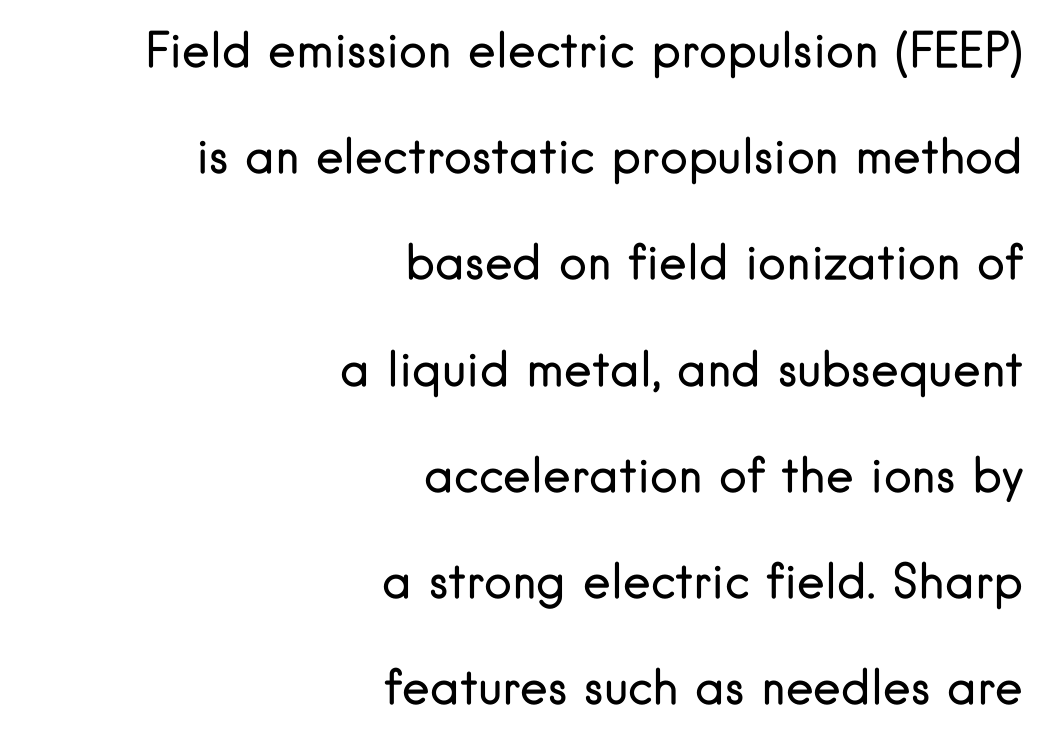
Q: Is the text bold? A: No.
Q: Is the text italic (slanted)? A: No, it is upright.
Q: Is the typeface a serif or a sans-serif typeface? A: Sans-serif.
Q: Is the text underlined? A: No.
Q: How is the paragraph aligned? A: Right-aligned.
Q: Is the spacing between letters normal or unusually wide? A: Normal.
Q: Is the spacing between lines tight, normal or loose? A: Loose.
Q: Width (condensed, normal, or wide)? A: Normal.
Q: Stroke contrast? A: Low.
Q: x-height? A: Small.
Q: Monospaced? A: No.
